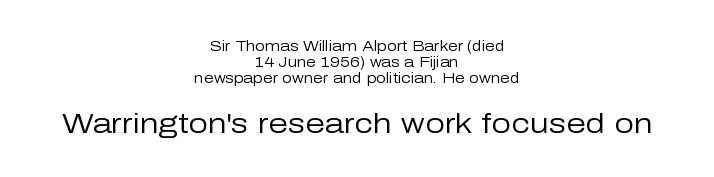
Q: Is the text bold? A: No.
Q: Is the text italic (slanted)? A: No, it is upright.
Q: Is the typeface a serif or a sans-serif typeface? A: Sans-serif.
Q: Is the text underlined? A: No.
Q: How is the paragraph aligned? A: Centered.
Q: Is the spacing between letters normal or unusually wide? A: Normal.
Q: Is the spacing between lines tight, normal or loose? A: Tight.
Q: Which block of text is set in a larger size, the first (top) or the second (bottom)? A: The second (bottom) one.
Q: Width (condensed, normal, or wide)? A: Normal.
Q: Stroke contrast? A: Low.
Q: x-height? A: Medium.
Q: Monospaced? A: No.
